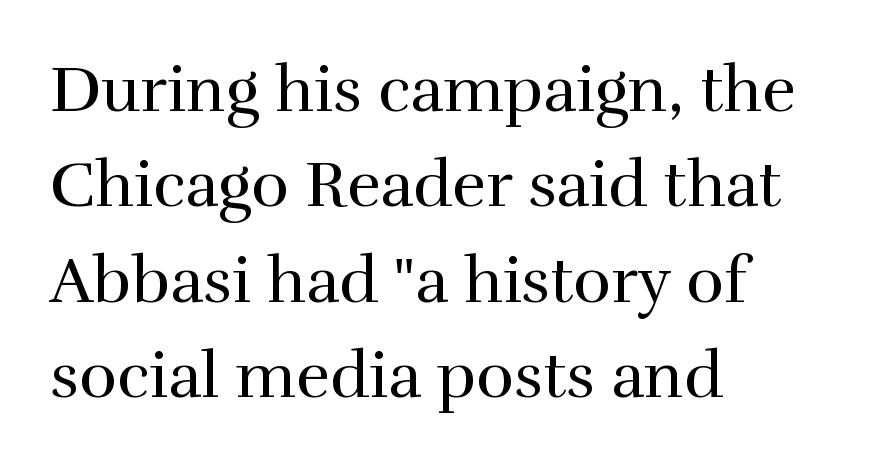
Q: Is the text bold? A: No.
Q: Is the text italic (slanted)? A: No, it is upright.
Q: Is the typeface a serif or a sans-serif typeface? A: Serif.
Q: Is the text underlined? A: No.
Q: How is the paragraph aligned? A: Left-aligned.
Q: Is the spacing between letters normal or unusually wide? A: Normal.
Q: Is the spacing between lines tight, normal or loose? A: Normal.
Q: Width (condensed, normal, or wide)? A: Normal.
Q: x-height? A: Medium.
Q: Monospaced? A: No.
